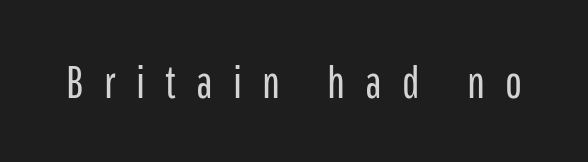
The image shows 45 px regular-weight, condensed sans-serif type, upright; set unusually wide letter spacing (+0.45 em), not underlined; low stroke contrast and a medium x-height.
